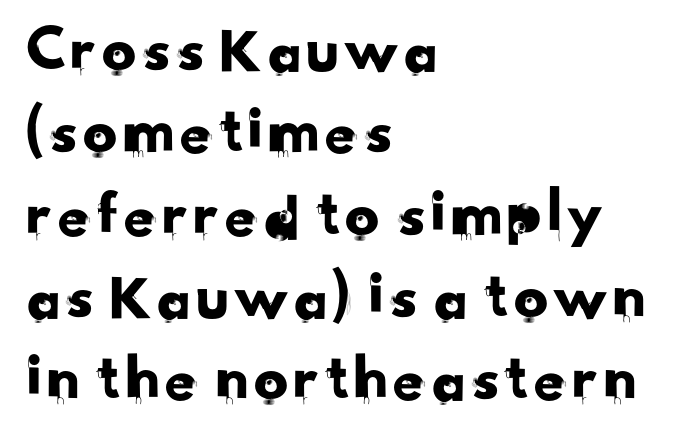
Q: Is the typeface a serif or a sans-serif typeface? A: Sans-serif.
Q: Is the text underlined? A: No.
Q: How is the paragraph aligned? A: Left-aligned.
Q: Is the spacing between letters normal or unusually wide? A: Normal.
Q: Width (condensed, normal, or wide)? A: Normal.
Q: Stroke contrast? A: Low.
Q: x-height? A: Small.
Q: Monospaced? A: No.
